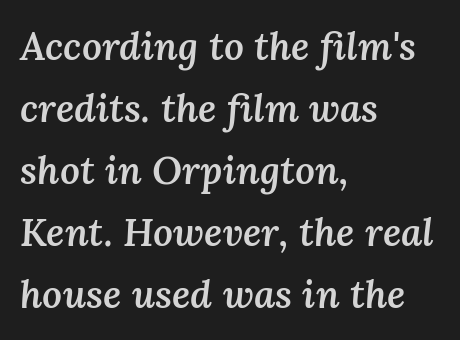
{"italic": "yes", "lean": "right", "slant_degrees": 3, "bold": "semi", "weight": "semibold", "width": "normal", "stroke_contrast": "medium", "x_height": "medium", "monospaced": "no", "underline": "no", "align": "left", "line_spacing": "normal", "line_spacing_ratio": 1.59, "letter_spacing": "normal", "letter_spacing_em": 0.0, "glyph_px": 39}
